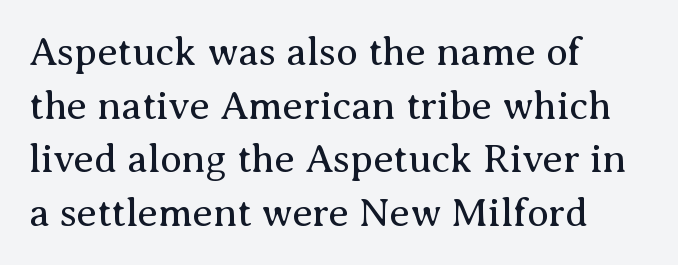
{"serif": "yes", "italic": "no", "bold": "no", "weight": "regular", "width": "normal", "stroke_contrast": "medium", "x_height": "medium", "monospaced": "no", "underline": "no", "align": "left", "line_spacing": "normal", "line_spacing_ratio": 1.34, "letter_spacing": "normal", "letter_spacing_em": 0.0, "glyph_px": 40}
